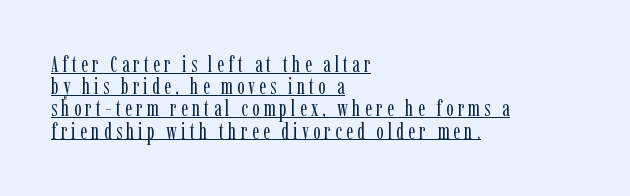
Q: Is the text bold? A: No.
Q: Is the text italic (slanted)? A: No, it is upright.
Q: Is the text underlined? A: Yes.
Q: How is the paragraph aligned? A: Left-aligned.
Q: Is the spacing between lines tight, normal or loose? A: Tight.
